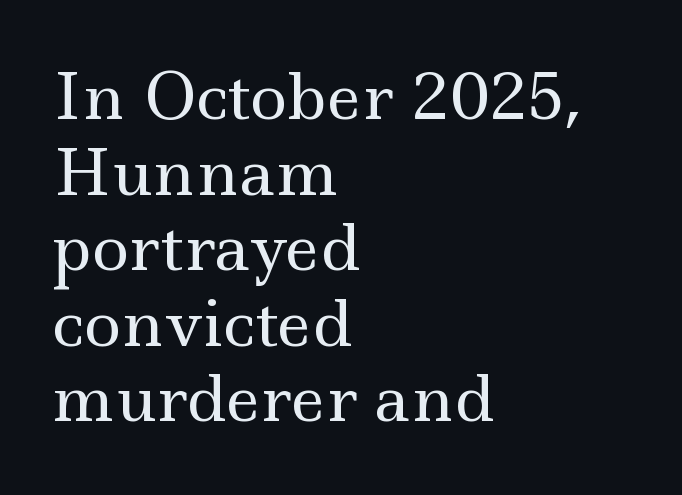
The image shows 63 px regular-weight, wide serif type, upright; set left-aligned, line spacing 1.2x, normal letter spacing, not underlined; a small x-height.
